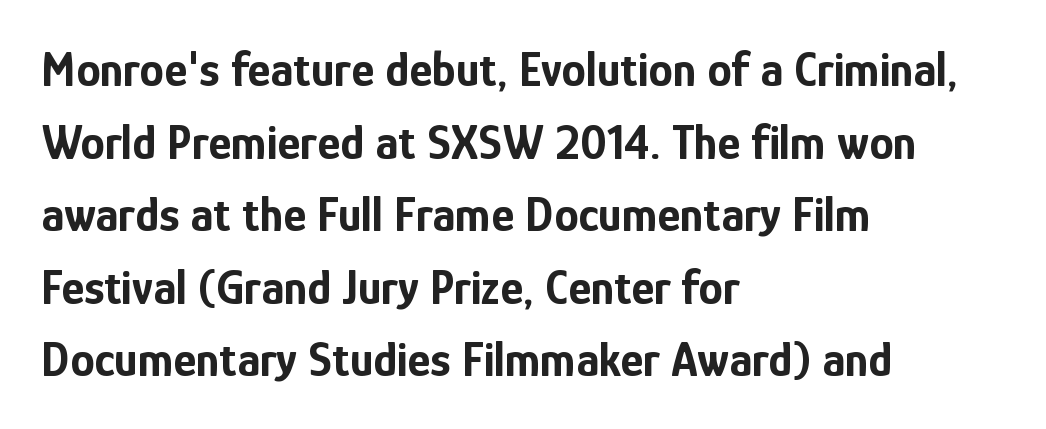
Proportional: the letters do not fall into vertical columns. Notice how the stems are strictly vertical — no italics here. The rendering uses a moderate line-height, typical for paragraphs. Typographically, this falls in the sans-serif category. Bare-footed words on every line.
